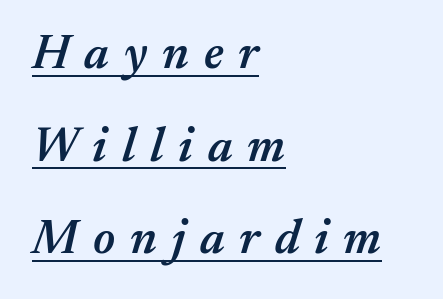
{"italic": "yes", "lean": "right", "slant_degrees": 17, "bold": "semi", "weight": "semibold", "width": "normal", "stroke_contrast": "medium", "x_height": "medium", "monospaced": "no", "underline": "yes", "align": "left", "line_spacing": "loose", "line_spacing_ratio": 1.93, "letter_spacing": "wide", "letter_spacing_em": 0.31, "glyph_px": 48}
